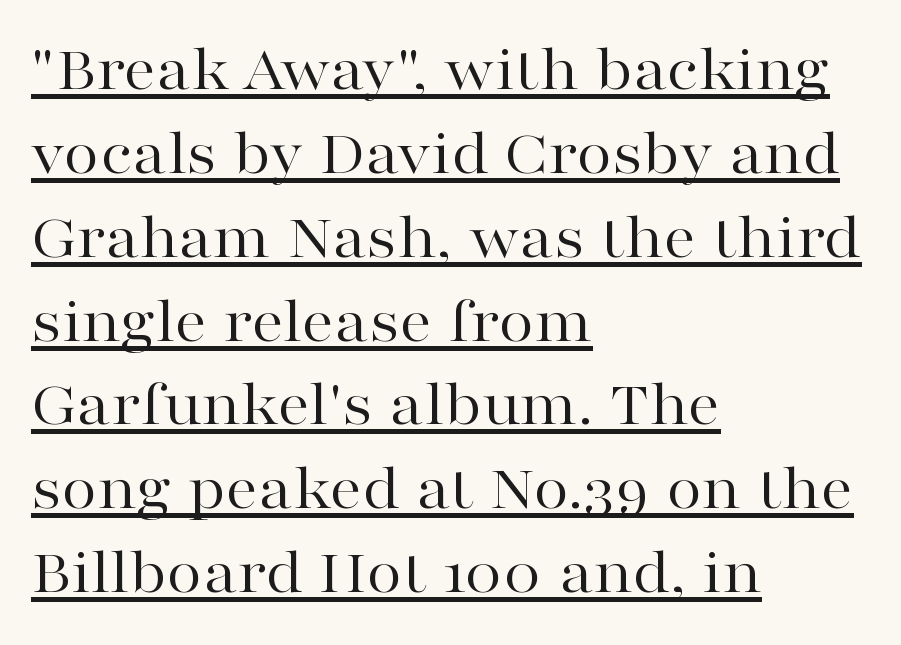
The image shows 65 px regular-weight, wide serif type, upright; set left-aligned, normal line spacing (1.29x), normal letter spacing, underlined; high stroke contrast and a medium x-height.
